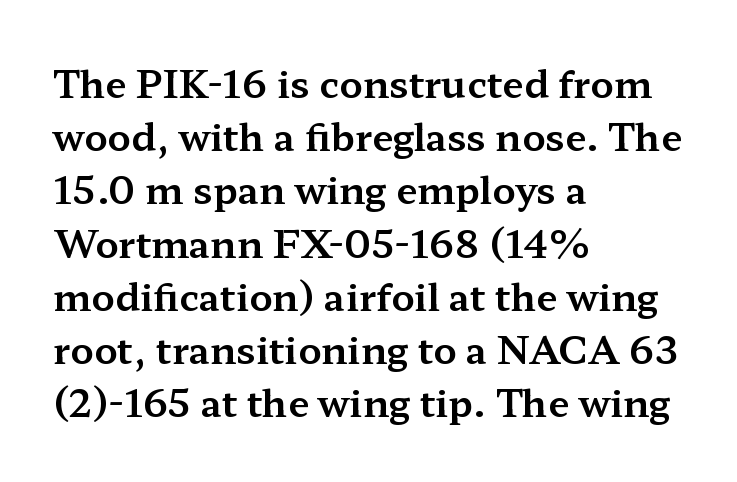
{"serif": "yes", "italic": "no", "width": "wide", "stroke_contrast": "medium", "x_height": "medium", "monospaced": "no", "underline": "no", "align": "left", "line_spacing": "normal", "line_spacing_ratio": 1.4, "letter_spacing": "normal", "letter_spacing_em": 0.0, "glyph_px": 38}
